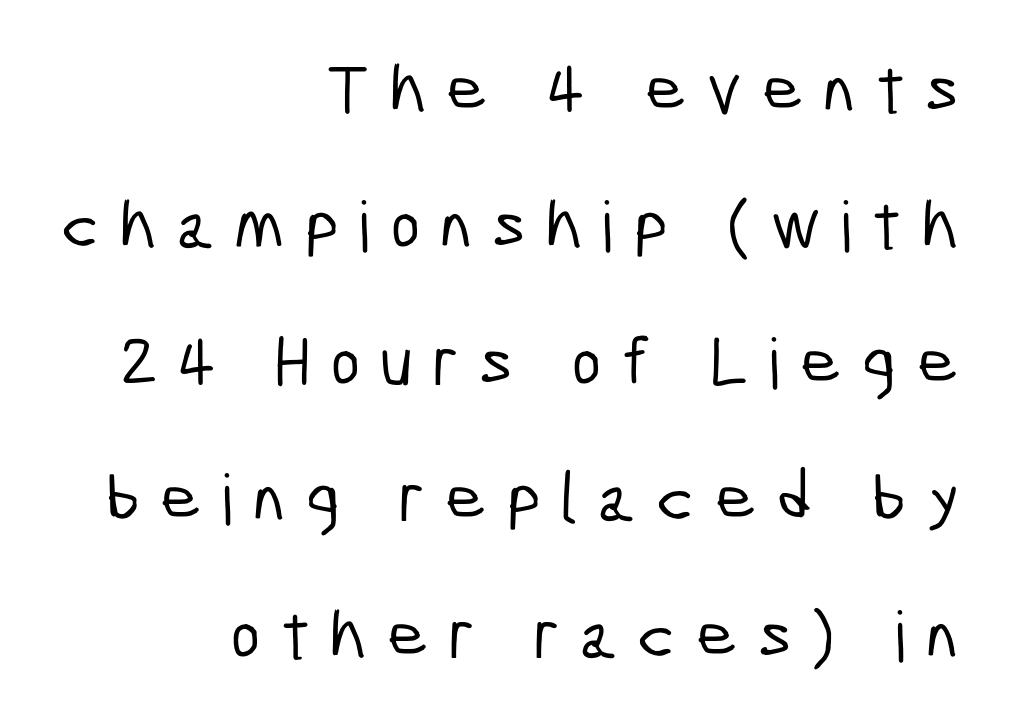
Q: Is the typeface a serif or a sans-serif typeface? A: Sans-serif.
Q: Is the text underlined? A: No.
Q: How is the paragraph aligned? A: Right-aligned.
Q: Is the spacing between letters normal or unusually wide? A: Unusually wide.
Q: Is the spacing between lines tight, normal or loose? A: Loose.
Q: Width (condensed, normal, or wide)? A: Condensed.
Q: Stroke contrast? A: Low.
Q: x-height? A: Medium.
Q: Monospaced? A: No.
